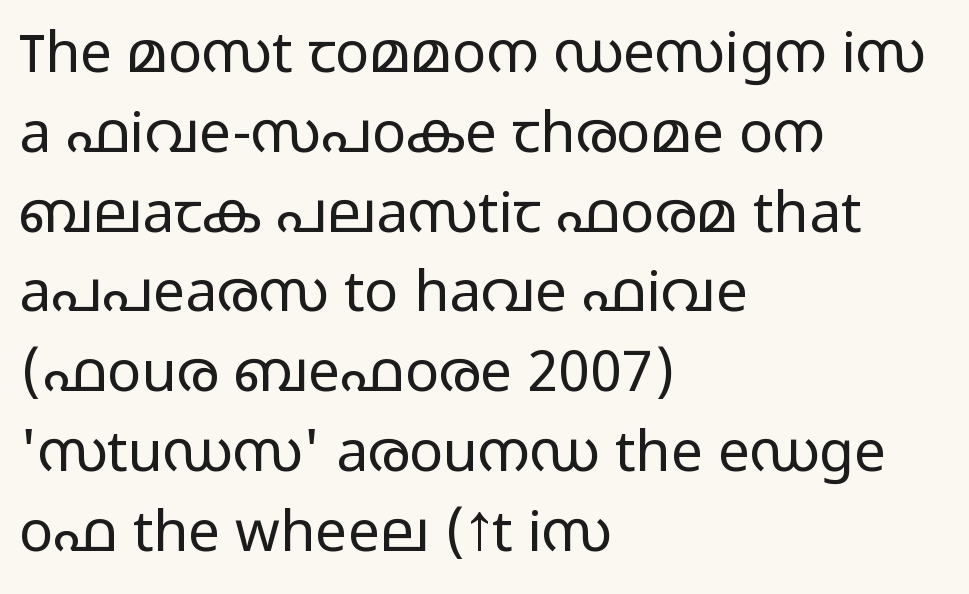
Left-aligned paragraph, ragged on the right. The typesetting does not lean heavy: it is not bold. This sample has the flowing, uneven cadence of proportional lettering. Has an underline been added? It has not. The letters carry no serifs — their stems end cleanly without finishing strokes.
